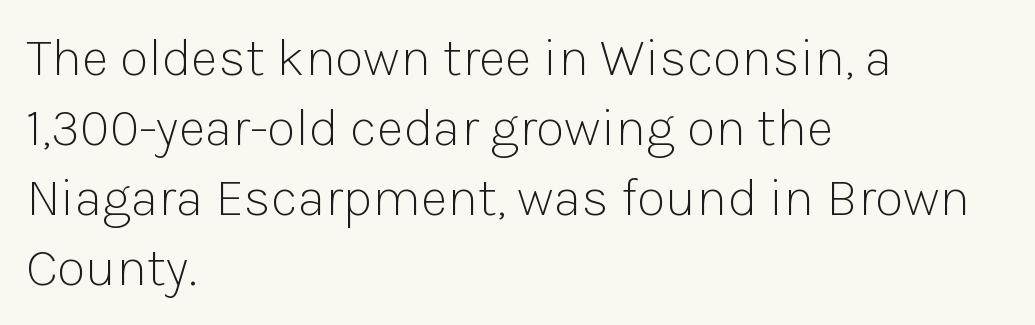
Does the copy run flush right? No — it runs flush left. Classification — sans serif. The typeface has the unassuming heft of standard copy or less. Plain, unruled lines of type.
